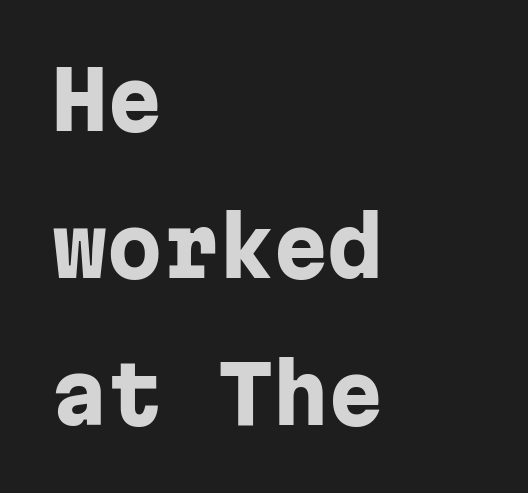
Q: Is the text bold? A: Yes.
Q: Is the text italic (slanted)? A: No, it is upright.
Q: Is the typeface a serif or a sans-serif typeface? A: Sans-serif.
Q: Is the text underlined? A: No.
Q: How is the paragraph aligned? A: Left-aligned.
Q: Is the spacing between letters normal or unusually wide? A: Normal.
Q: Width (condensed, normal, or wide)? A: Normal.
Q: Stroke contrast? A: Low.
Q: x-height? A: Medium.
Q: Monospaced? A: Yes.
